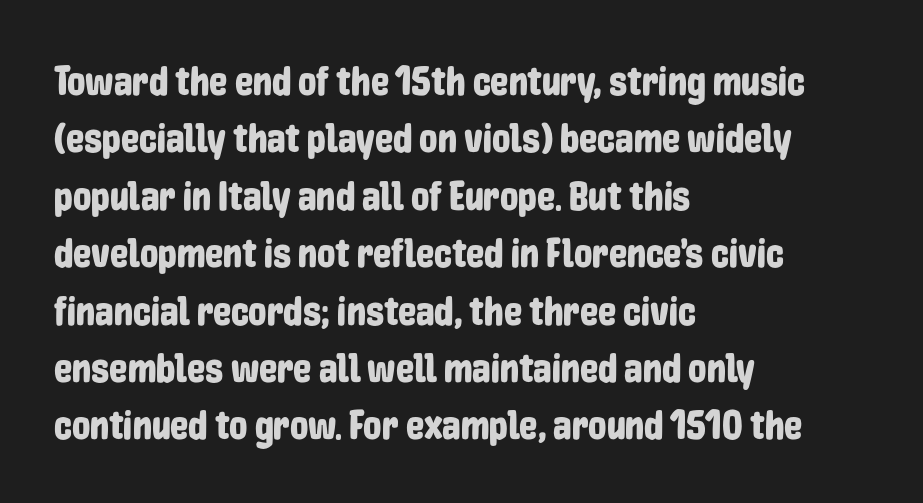
The image shows 41 px condensed sans-serif type, upright; set left-aligned, normal line spacing (1.4x), normal letter spacing, not underlined; low stroke contrast and a medium x-height.
